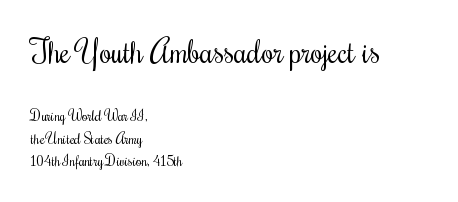
You could not count columns in this text — the font is proportionally spaced. The strokes are not fattened; the text isn't bold. Larger block? The one above; the one below is distinctly smaller. Tracking value appears to be zero — textbook default spacing. The text block is weighted toward the left margin, trailing off unevenly rightward.
